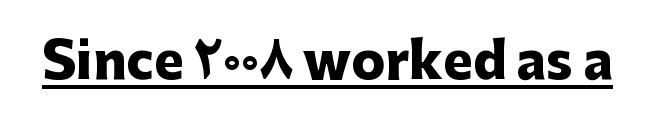
{"serif": "no", "italic": "no", "bold": "yes", "weight": "heavy", "width": "normal", "stroke_contrast": "low", "x_height": "medium", "monospaced": "no", "underline": "yes", "letter_spacing": "normal", "letter_spacing_em": 0.0, "glyph_px": 50}
